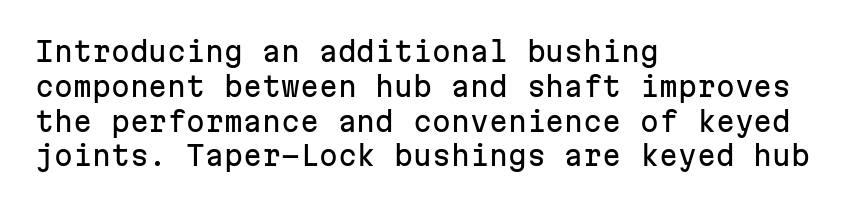
Q: Is the text italic (slanted)? A: No, it is upright.
Q: Is the text underlined? A: No.
Q: How is the paragraph aligned? A: Left-aligned.
Q: Is the spacing between letters normal or unusually wide? A: Normal.
Q: Is the spacing between lines tight, normal or loose? A: Normal.
